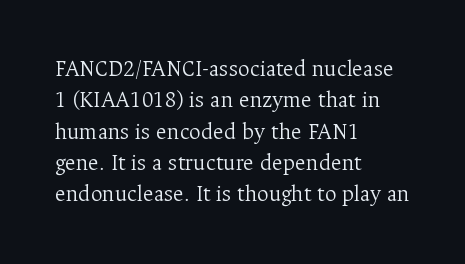
One glance says typical: line gaps are just what's usual. What stands out about the letter spacing? Nothing — it is the standard amount. This reads as an unemphasized weight, regular at the heaviest. The text block is weighted toward the left margin, trailing off unevenly rightward. Descender tails drop into unmarked territory. The specimen reads as upright at a glance.
